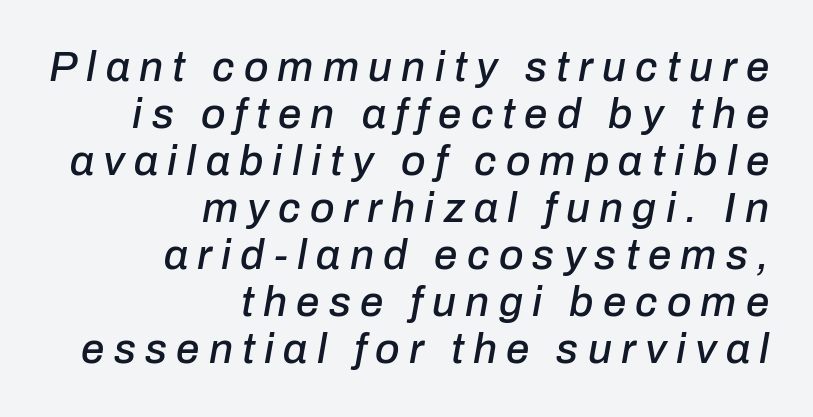
{"italic": "yes", "lean": "right", "slant_degrees": 10, "width": "normal", "stroke_contrast": "low", "x_height": "medium", "monospaced": "no", "underline": "no", "align": "right", "line_spacing": "tight", "line_spacing_ratio": 1.12, "letter_spacing": "wide", "letter_spacing_em": 0.22, "glyph_px": 42}
